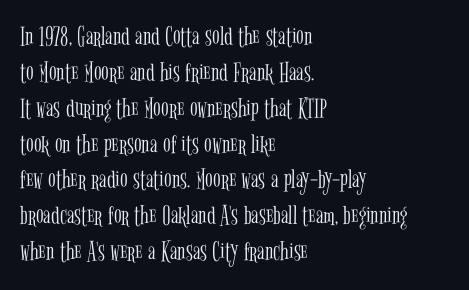
A typesetter would call this proportional, since set widths differ per character. The vertical gap from one line to the next is medium. Only glyphs here, with clear space below each row. In terms of letterspacing, this is plain default setting.
